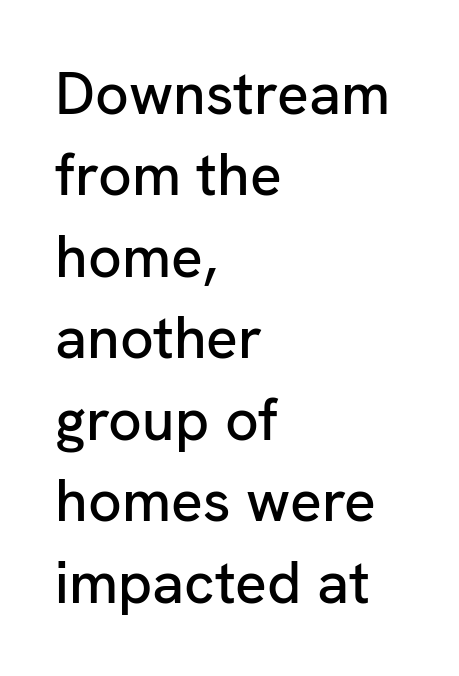
Q: Is the text italic (slanted)? A: No, it is upright.
Q: Is the typeface a serif or a sans-serif typeface? A: Sans-serif.
Q: Is the text underlined? A: No.
Q: How is the paragraph aligned? A: Left-aligned.
Q: Is the spacing between letters normal or unusually wide? A: Normal.
Q: Is the spacing between lines tight, normal or loose? A: Normal.
Q: Width (condensed, normal, or wide)? A: Normal.
Q: Stroke contrast? A: Low.
Q: x-height? A: Medium.
Q: Monospaced? A: No.
